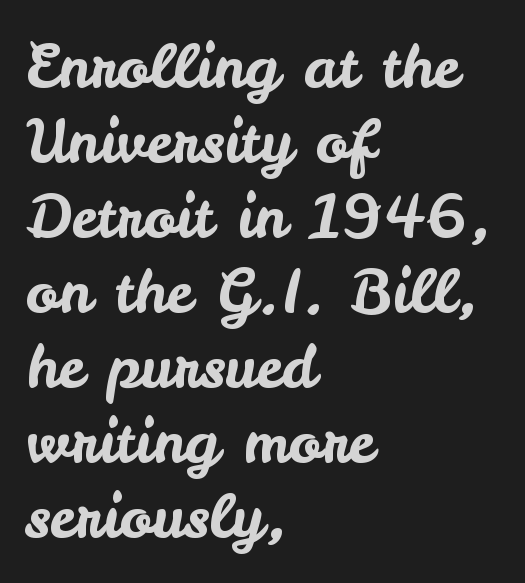
The image shows 60 px sans-serif type; set left-aligned, normal line spacing (1.25x), normal letter spacing, not underlined; low stroke contrast and a small x-height.
